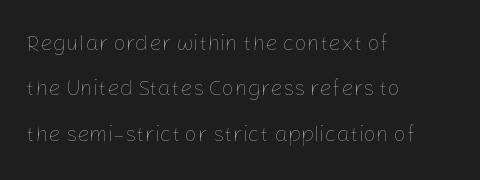
Q: Is the text bold? A: No.
Q: Is the text italic (slanted)? A: No, it is upright.
Q: Is the text underlined? A: No.
Q: How is the paragraph aligned? A: Left-aligned.
Q: Is the spacing between letters normal or unusually wide? A: Normal.
Q: Is the spacing between lines tight, normal or loose? A: Loose.
